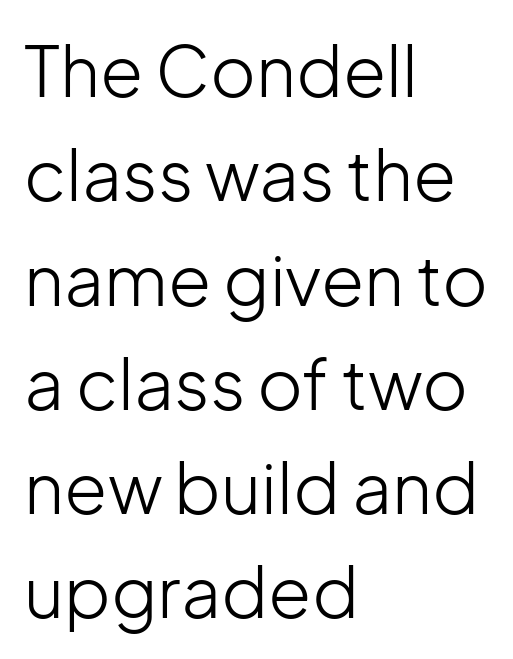
{"serif": "no", "italic": "no", "bold": "no", "weight": "light", "width": "normal", "stroke_contrast": "low", "x_height": "medium", "monospaced": "no", "underline": "no", "align": "left", "line_spacing": "normal", "line_spacing_ratio": 1.49, "letter_spacing": "normal", "letter_spacing_em": 0.0, "glyph_px": 70}
